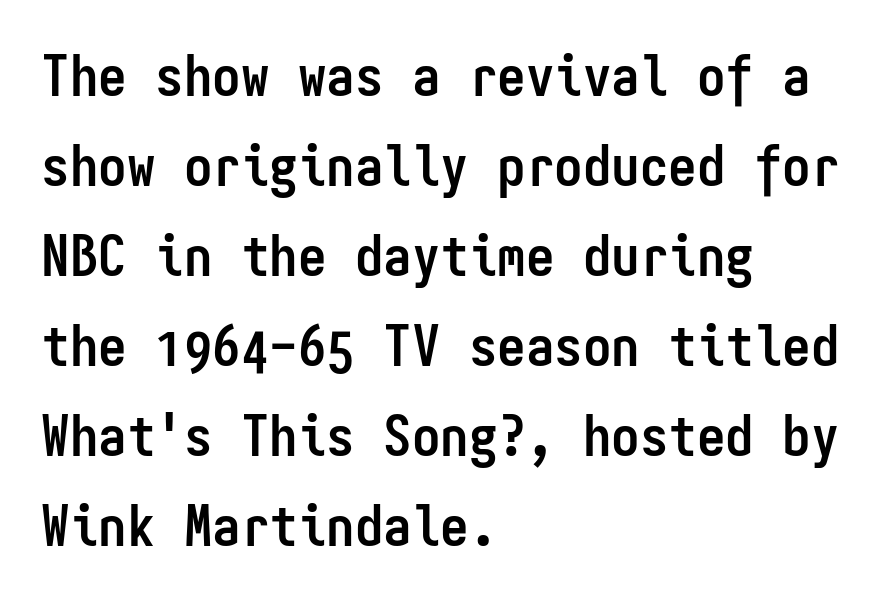
A dark, heavy texture on the line: the type is bold. To sum up the face: it is a sans, with no serifs. The rendering uses typewriter-style spacing with identical character cells. Here the glyphs are tracked normally, forming tight word shapes. The paragraph shown leans on its left margin. In terms of posture, this sample is upright.
